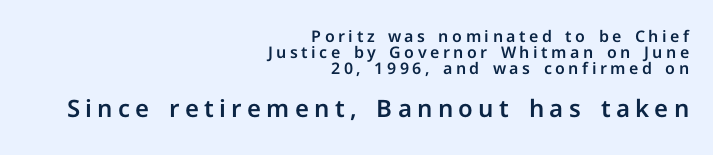
The following chunk of copy outweighs the initial chunk in type size. Baseline-to-baseline distance is barely more than the letter height. Ordinary non-slanted type is in use. Leftover space on each line is placed entirely before the opening word. Any mark beneath the type? The region is blank.
